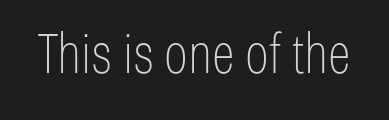
Q: Is the text bold? A: No.
Q: Is the text italic (slanted)? A: No, it is upright.
Q: Is the typeface a serif or a sans-serif typeface? A: Sans-serif.
Q: Is the text underlined? A: No.
Q: Is the spacing between letters normal or unusually wide? A: Normal.
Q: Width (condensed, normal, or wide)? A: Condensed.
Q: Stroke contrast? A: Low.
Q: x-height? A: Medium.
Q: Monospaced? A: No.
